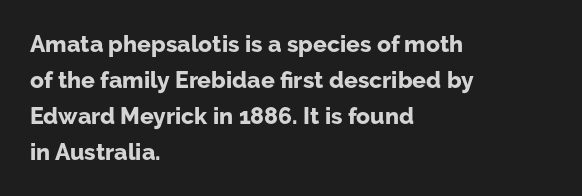
Q: Is the text bold? A: Yes.
Q: Is the text italic (slanted)? A: No, it is upright.
Q: Is the text underlined? A: No.
Q: How is the paragraph aligned? A: Left-aligned.
Q: Is the spacing between letters normal or unusually wide? A: Normal.
Q: Is the spacing between lines tight, normal or loose? A: Normal.
